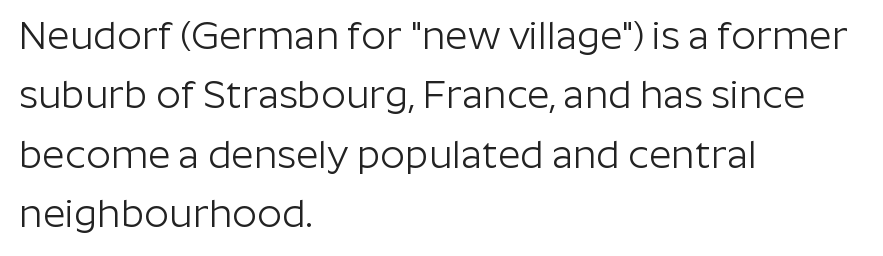
Q: Is the text bold? A: No.
Q: Is the text italic (slanted)? A: No, it is upright.
Q: Is the typeface a serif or a sans-serif typeface? A: Sans-serif.
Q: Is the text underlined? A: No.
Q: How is the paragraph aligned? A: Left-aligned.
Q: Is the spacing between letters normal or unusually wide? A: Normal.
Q: Is the spacing between lines tight, normal or loose? A: Normal.
Q: Width (condensed, normal, or wide)? A: Normal.
Q: Stroke contrast? A: Low.
Q: x-height? A: Medium.
Q: Monospaced? A: No.
